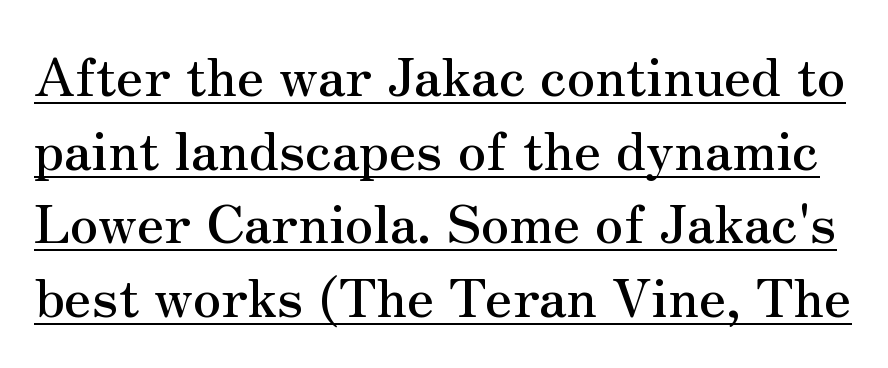
The image shows 53 px serif type, upright; set normal line spacing (1.39x), normal letter spacing, underlined; medium stroke contrast and a small x-height.
